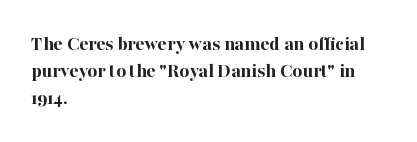
{"italic": "no", "bold": "yes", "underline": "no", "align": "left", "line_spacing": "normal", "line_spacing_ratio": 1.28, "letter_spacing": "normal", "letter_spacing_em": 0.0, "glyph_px": 21}
